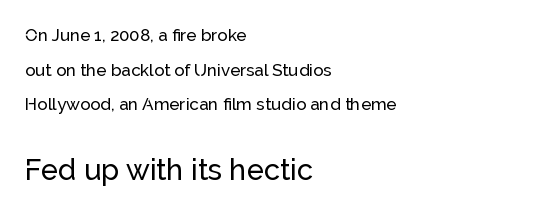
{"serif": "no", "italic": "no", "width": "normal", "stroke_contrast": "low", "x_height": "medium", "monospaced": "no", "underline": "no", "align": "left", "line_spacing": "loose", "line_spacing_ratio": 2.03, "letter_spacing": "normal", "letter_spacing_em": 0.0, "larger_block": "second", "size_ratio": 1.71, "glyph_px": 29}
